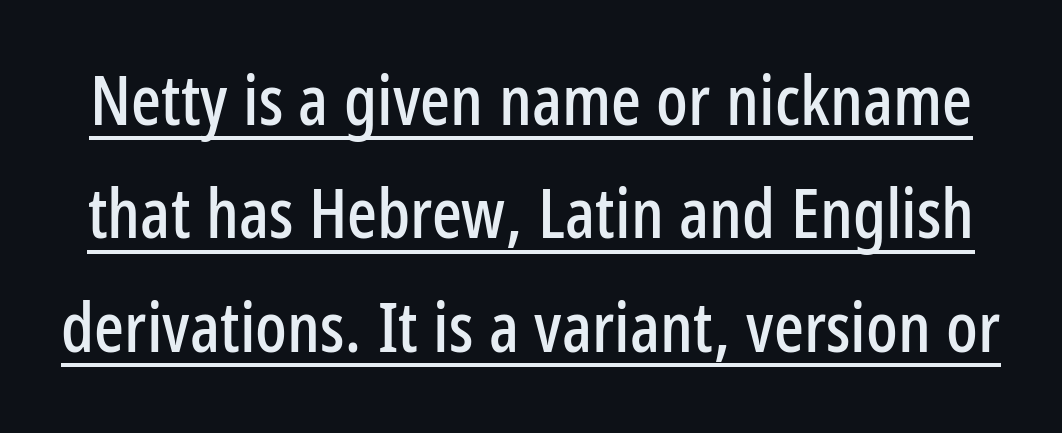
These lines were composed using upright roman letters. The rendering uses natural spacing where letterforms have individual widths. You can tell from the bare stems that sans-serif type was used. In designer terms, the underline attribute is active on this setting.
